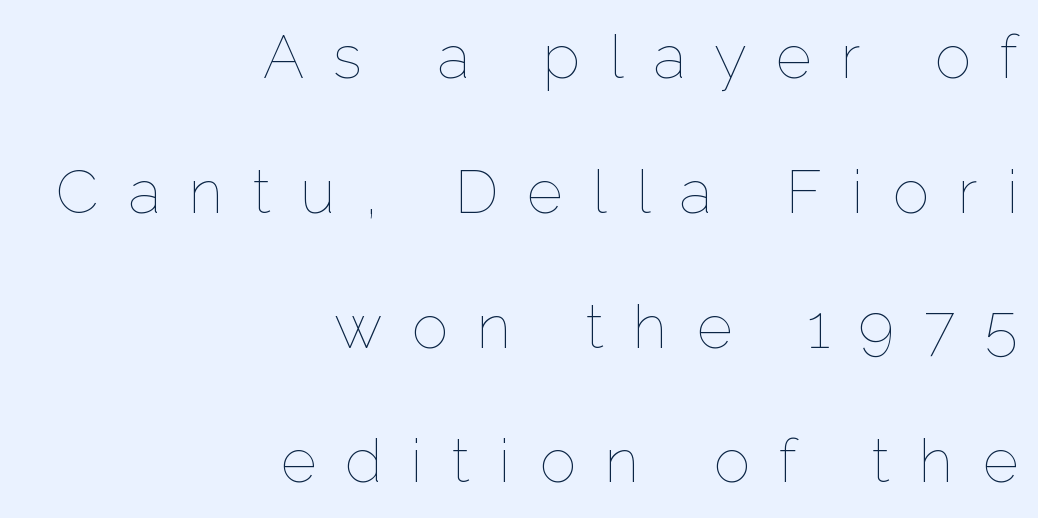
{"italic": "no", "bold": "no", "weight": "thin", "width": "normal", "stroke_contrast": "low", "x_height": "medium", "monospaced": "no", "underline": "no", "align": "right", "line_spacing": "loose", "line_spacing_ratio": 2.21, "letter_spacing": "wide", "letter_spacing_em": 0.48, "glyph_px": 61}
